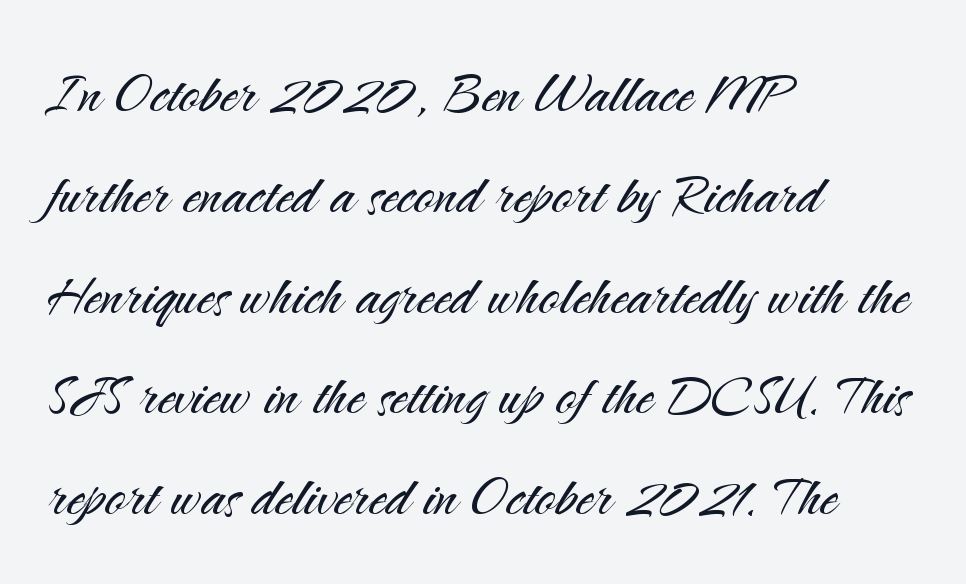
Q: Is the text bold? A: No.
Q: Is the text italic (slanted)? A: Yes.
Q: Is the typeface a serif or a sans-serif typeface? A: Sans-serif.
Q: Is the text underlined? A: No.
Q: How is the paragraph aligned? A: Left-aligned.
Q: Is the spacing between letters normal or unusually wide? A: Normal.
Q: Is the spacing between lines tight, normal or loose? A: Normal.
Q: Width (condensed, normal, or wide)? A: Normal.
Q: Stroke contrast? A: Medium.
Q: x-height? A: Small.
Q: Monospaced? A: No.
